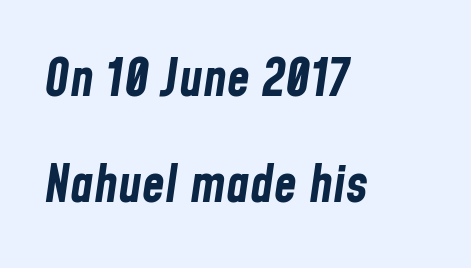
There is no visible air inserted between adjacent glyphs. The strip under each line holds only bare page. A typesetter would call this proportional, since set widths differ per character. The passage is arranged the way most books set body copy — flush left. In terms of leading, this rendering errs on the spacious side.
